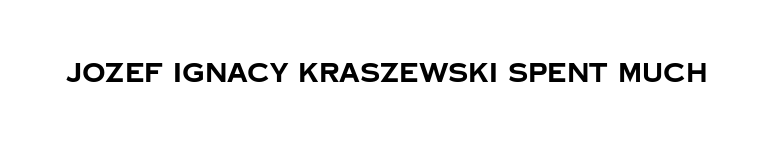
The image shows 26 px bold type, upright; set normal letter spacing, not underlined.
